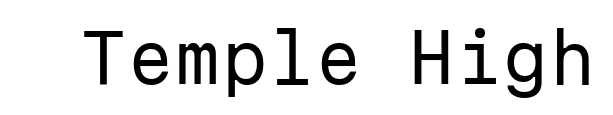
The image shows 67 px regular-weight sans-serif type, upright, monospaced; set normal letter spacing, not underlined; low stroke contrast and a medium x-height.
